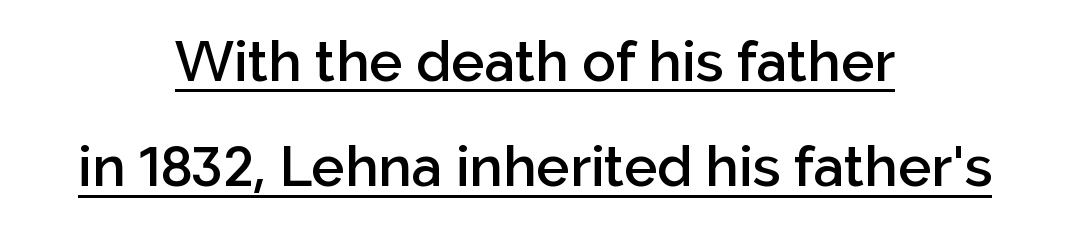
Spacing verdict: proportional, widths tailored to each character. This is the regular roman posture of the typeface. A typographer would call this underscored text. Short note: letters normally spaced. The paragraph has two soft edges and a firm central axis.
